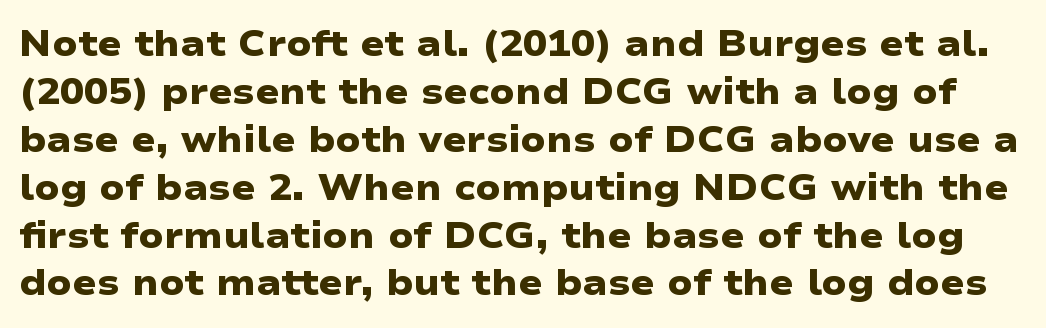
Decoration check: the copy has no underline. Short note: letters normally spaced. You could not count columns in this text — the font is proportionally spaced. Check where the strokes stop: nothing finishes them off — pure sans. Regular leading.
